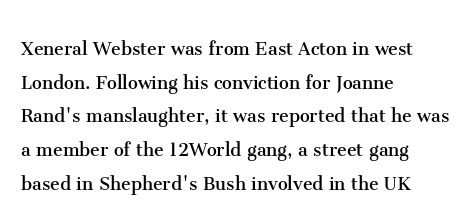
Unbolded letterforms with no extra heft. The letterforms sit shoulder to shoulder at normal distance. Line spacing here is normal. Glance below the letters and you will spot only blank space. Visually the block forms a straight wall on the left and a jagged coastline on the right.
